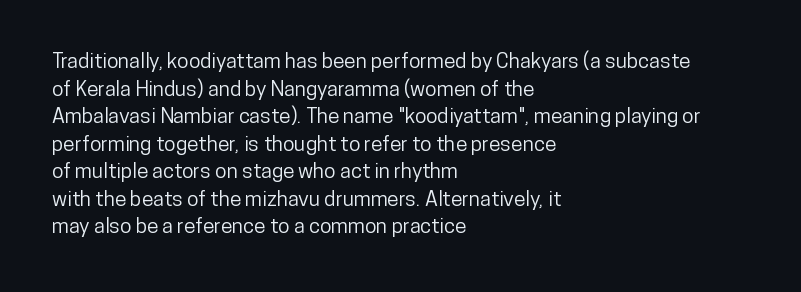
Line starts are locked; line ends wander. Leading matches the norm, producing a regular column. Characters remain perfectly vertical along every line. The area under the type is left untouched. Caption: standard tracking, unaltered.
